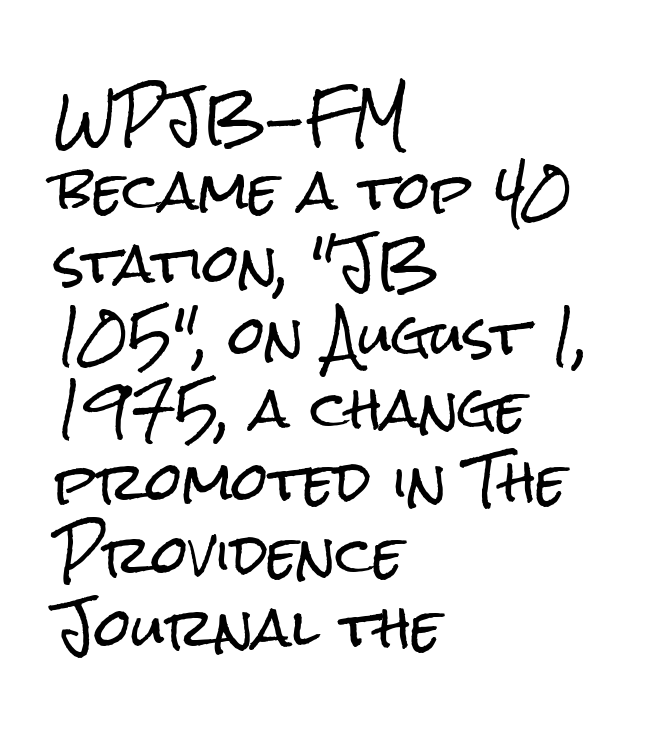
The space directly below the letters is spotless. The designer went with a sans here, leaving each stem footless. Every stem runs plumb, perpendicular to the baseline. The line-height multiplier appears to be the usual default. This rendering leaves character spacing at its baseline value.
